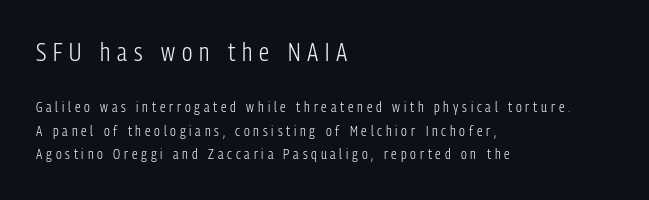
Q: Is the text bold? A: No.
Q: Is the text italic (slanted)? A: No, it is upright.
Q: Is the text underlined? A: No.
Q: How is the paragraph aligned? A: Left-aligned.
Q: Is the spacing between letters normal or unusually wide? A: Unusually wide.
Q: Is the spacing between lines tight, normal or loose? A: Normal.
Q: Which block of text is set in a larger size, the first (top) or the second (bottom)? A: The first (top) one.
